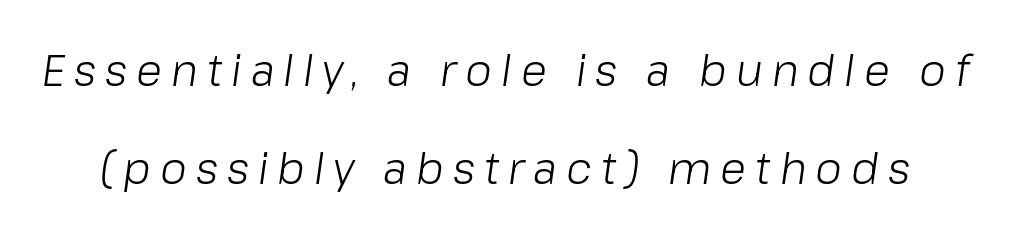
{"italic": "yes", "lean": "right", "slant_degrees": 8, "bold": "no", "weight": "light", "width": "normal", "stroke_contrast": "low", "x_height": "medium", "monospaced": "no", "underline": "no", "line_spacing": "loose", "line_spacing_ratio": 2.27, "letter_spacing": "wide", "letter_spacing_em": 0.21, "glyph_px": 43}
